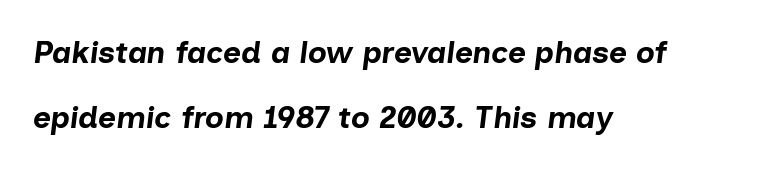
{"italic": "yes", "lean": "right", "slant_degrees": 7, "bold": "yes", "weight": "bold", "width": "normal", "stroke_contrast": "low", "x_height": "medium", "monospaced": "no", "underline": "no", "align": "left", "line_spacing": "loose", "line_spacing_ratio": 2.1, "letter_spacing": "normal", "letter_spacing_em": 0.0, "glyph_px": 31}
